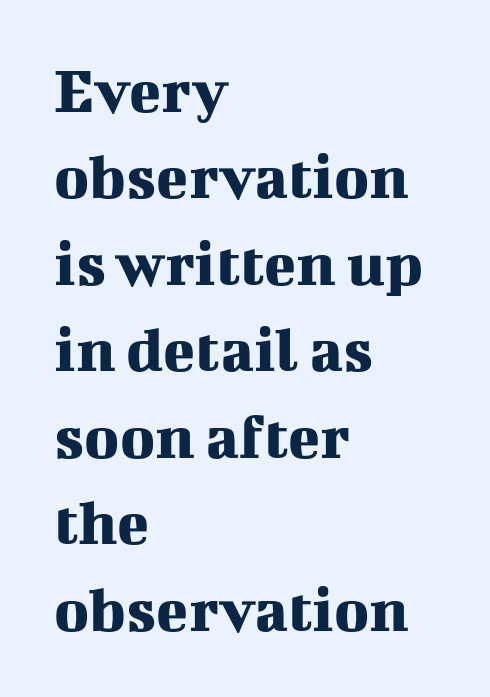
The image shows 66 px serif type, upright; set left-aligned, normal line spacing (1.31x), normal letter spacing, not underlined; medium stroke contrast and a medium x-height.
